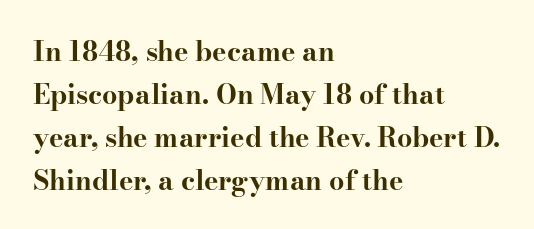
Typesetter's note: full bold, strokes at maximum text heaviness. Quick note: interline space is typical. Compared with a centered layout, this one pins lines to the left instead. Tall strokes in this sample are plumb rather than angled. The tracking reads as untouched default to a designer's eye. Has an underline been added? It has not.
